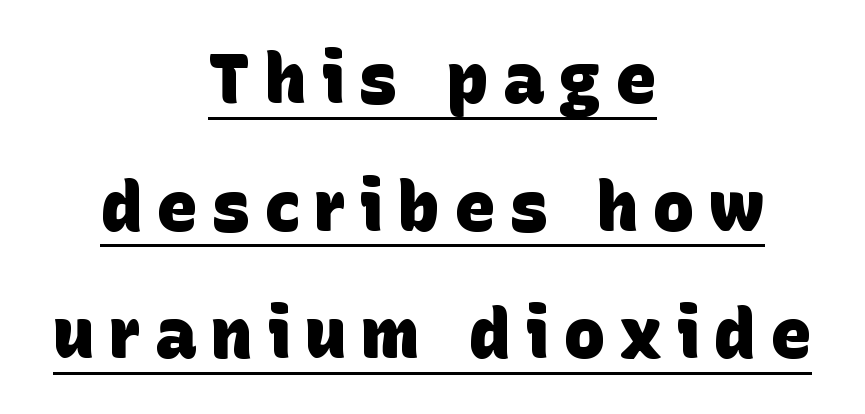
{"serif": "no", "bold": "yes", "weight": "heavy", "width": "normal", "stroke_contrast": "low", "x_height": "large", "monospaced": "no", "underline": "yes", "align": "center", "line_spacing_ratio": 1.85, "letter_spacing": "wide", "letter_spacing_em": 0.21, "glyph_px": 69}
